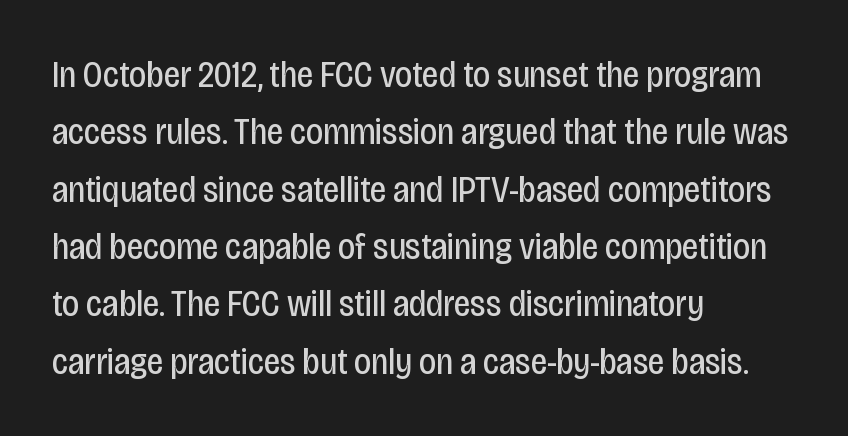
Q: Is the text bold? A: No.
Q: Is the text italic (slanted)? A: No, it is upright.
Q: Is the typeface a serif or a sans-serif typeface? A: Sans-serif.
Q: Is the text underlined? A: No.
Q: How is the paragraph aligned? A: Left-aligned.
Q: Is the spacing between letters normal or unusually wide? A: Normal.
Q: Is the spacing between lines tight, normal or loose? A: Normal.
Q: Width (condensed, normal, or wide)? A: Condensed.
Q: Stroke contrast? A: Low.
Q: x-height? A: Large.
Q: Monospaced? A: No.
